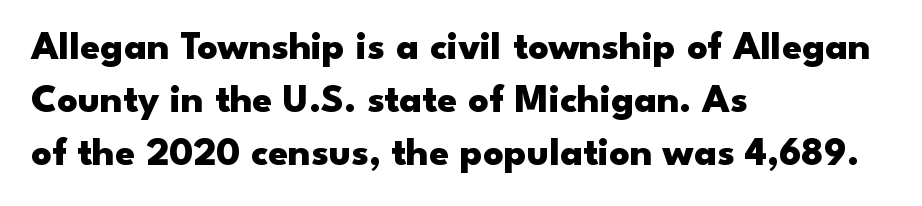
Letters rest on an invisible, unmarked baseline. A typesetter would call this leading conventional body-copy spacing. Set as a true bold cut, around the 700 mark. Characters remain perfectly vertical along every line. Nobody touched the tracking dial on this one. Serif or sans? Sans — the stroke terminals are bare.
